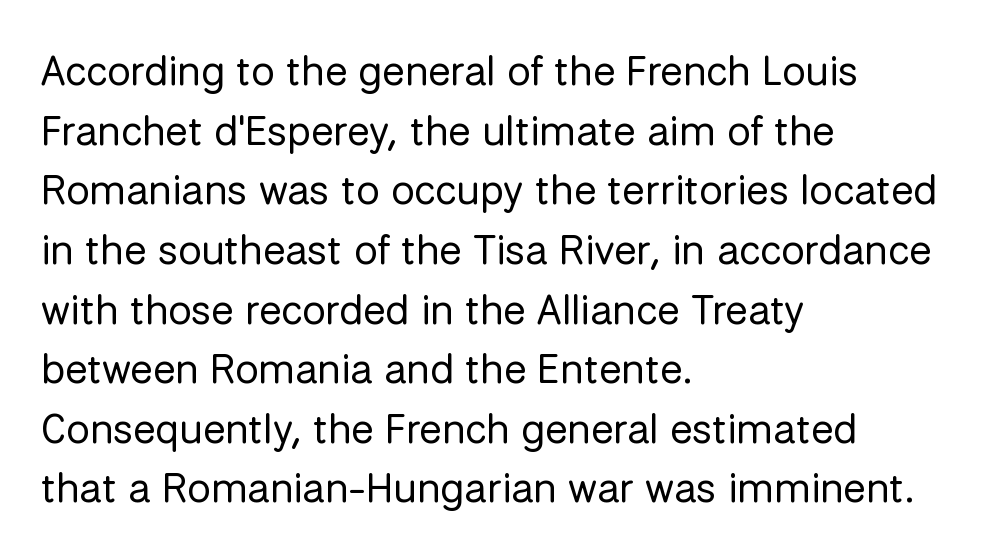
The image shows 42 px regular-weight sans-serif type, upright; set left-aligned, normal line spacing (1.42x), normal letter spacing, not underlined; low stroke contrast and a medium x-height.
